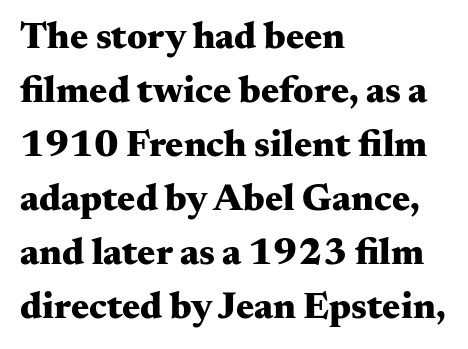
The image shows 38 px heavy, wide serif type, upright; set left-aligned, normal line spacing (1.42x), normal letter spacing, not underlined; medium stroke contrast and a small x-height.
